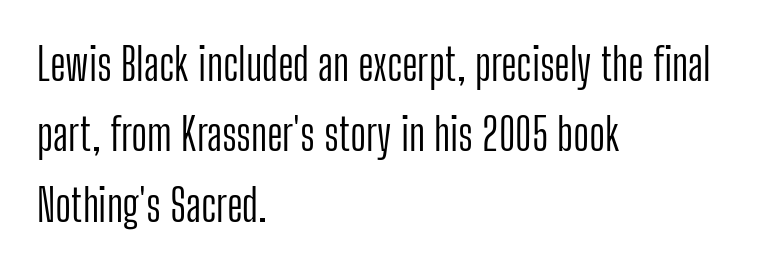
Q: Is the text bold? A: No.
Q: Is the text italic (slanted)? A: No, it is upright.
Q: Is the typeface a serif or a sans-serif typeface? A: Sans-serif.
Q: Is the text underlined? A: No.
Q: How is the paragraph aligned? A: Left-aligned.
Q: Is the spacing between letters normal or unusually wide? A: Normal.
Q: Is the spacing between lines tight, normal or loose? A: Normal.
Q: Width (condensed, normal, or wide)? A: Condensed.
Q: Stroke contrast? A: Low.
Q: x-height? A: Medium.
Q: Monospaced? A: No.
